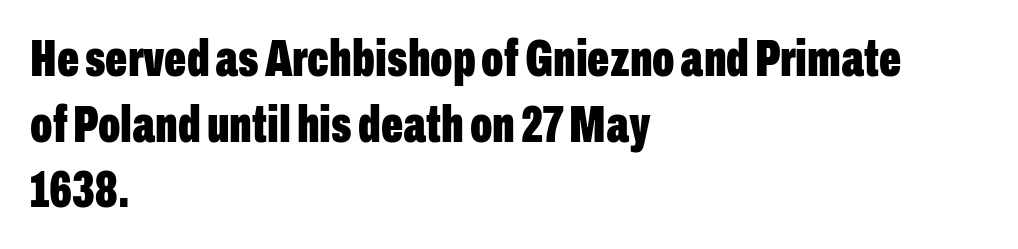
The tracking reads as untouched default to a designer's eye. In terms of posture, this sample is upright. Varying glyph widths throughout — classic text-font behaviour. Strong, thick strokes mark this as bold type.
